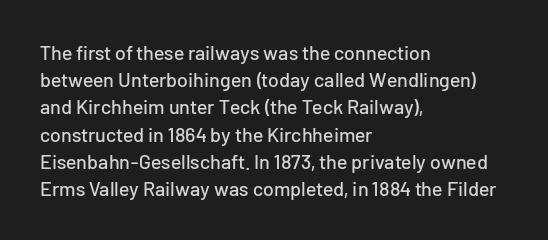
Teacher's note: observe the even left margin — that is flush-left alignment. Letter spacing: default. Every stem runs plumb, perpendicular to the baseline. The baseline area is clear. One glance says typical: line gaps are just what's usual.
